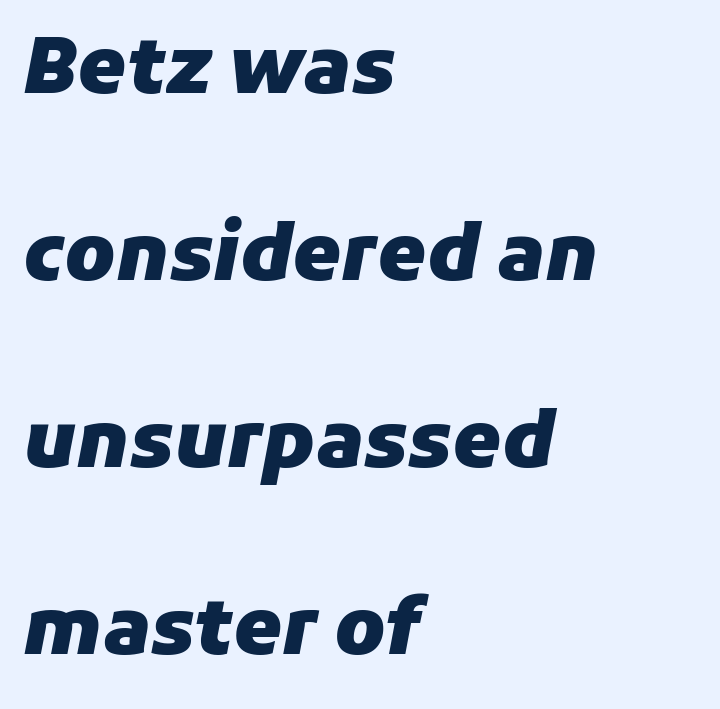
The image shows 77 px heavy type, italic (leaning right); set left-aligned, loose line spacing (2.43x), normal letter spacing, not underlined; low stroke contrast and a medium x-height.
